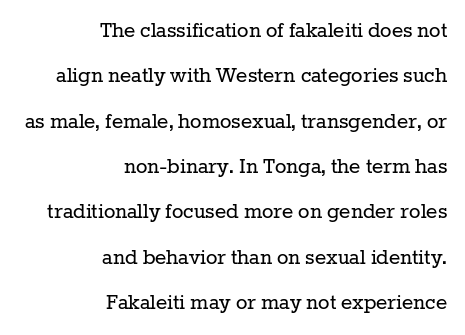
{"italic": "no", "bold": "no", "underline": "no", "align": "right", "line_spacing_ratio": 1.89, "letter_spacing": "normal", "letter_spacing_em": 0.0, "glyph_px": 24}
